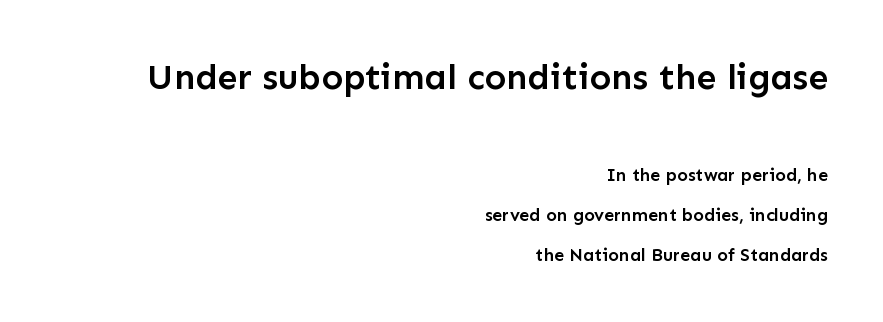
The image shows 36 px semibold sans-serif type, upright; set right-aligned, loose line spacing (2.23x), normal letter spacing, not underlined; the first (top) block is 2.0x larger; low stroke contrast and a medium x-height.
